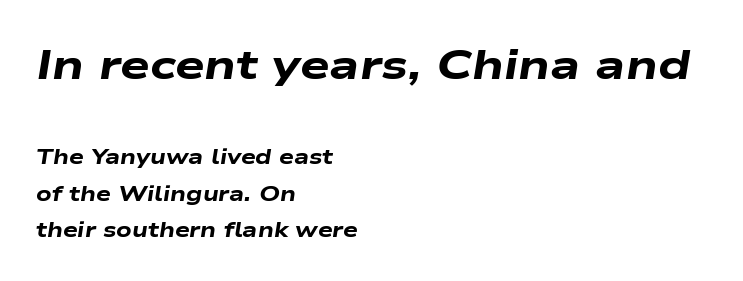
The image shows 42 px heavy, wide type, italic (leaning right); set left-aligned, line spacing 1.73x, normal letter spacing, not underlined; the first (top) block is 2.0x larger; low stroke contrast and a medium x-height.
